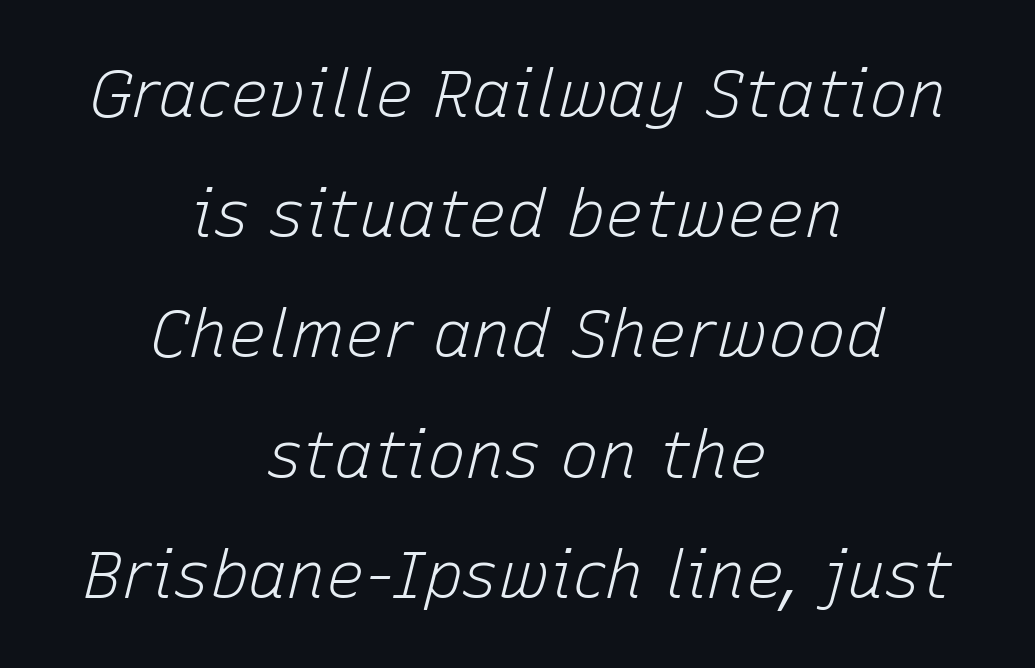
The image shows 65 px light type, italic (leaning right); set centered, line spacing 1.85x, normal letter spacing, not underlined; low stroke contrast and a medium x-height.
